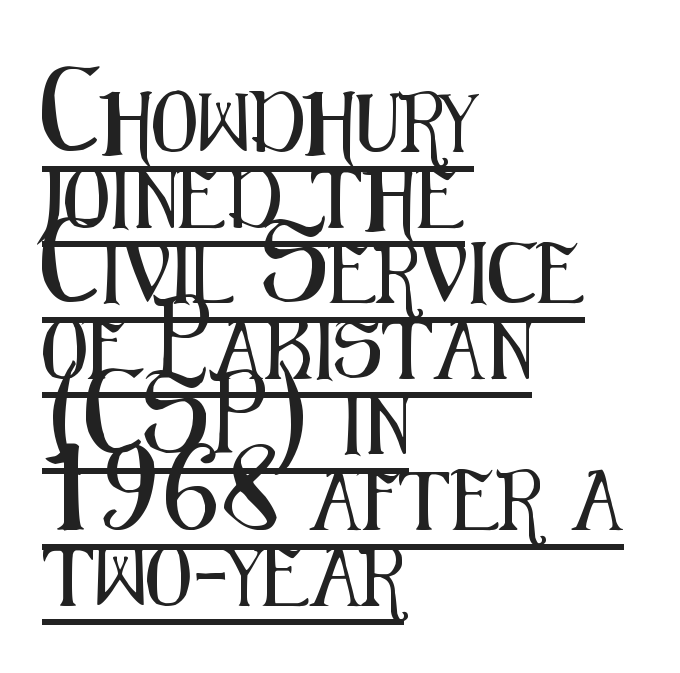
Q: Is the text italic (slanted)? A: No, it is upright.
Q: Is the text underlined? A: Yes.
Q: How is the paragraph aligned? A: Left-aligned.
Q: Is the spacing between letters normal or unusually wide? A: Normal.
Q: Is the spacing between lines tight, normal or loose? A: Normal.
Q: Width (condensed, normal, or wide)? A: Condensed.
Q: Stroke contrast? A: Medium.
Q: x-height? A: Medium.
Q: Monospaced? A: No.
